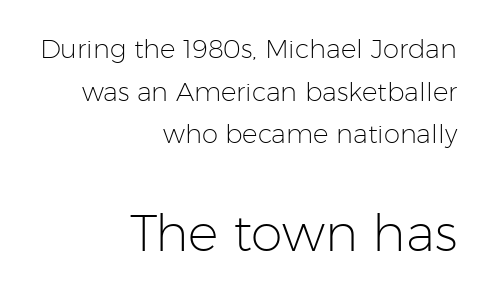
{"serif": "no", "italic": "no", "bold": "no", "weight": "light", "width": "normal", "stroke_contrast": "low", "x_height": "medium", "monospaced": "no", "underline": "no", "align": "right", "line_spacing": "normal", "line_spacing_ratio": 1.64, "letter_spacing": "normal", "letter_spacing_em": 0.0, "larger_block": "second", "size_ratio": 1.96, "glyph_px": 51}
